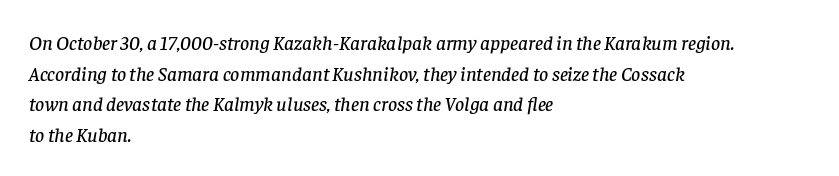
{"italic": "yes", "lean": "right", "slant_degrees": 8, "underline": "no", "align": "left", "line_spacing": "normal", "line_spacing_ratio": 1.53, "letter_spacing": "normal", "letter_spacing_em": 0.0, "glyph_px": 20}
